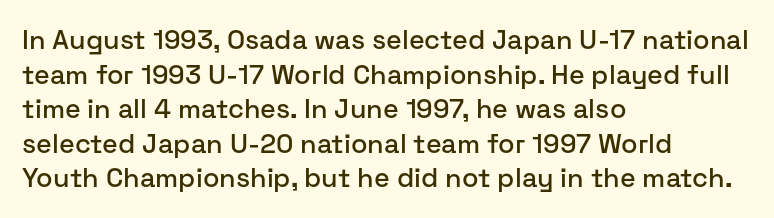
{"italic": "no", "underline": "no", "align": "left", "line_spacing": "normal", "line_spacing_ratio": 1.28, "letter_spacing": "normal", "letter_spacing_em": 0.0, "glyph_px": 27}
